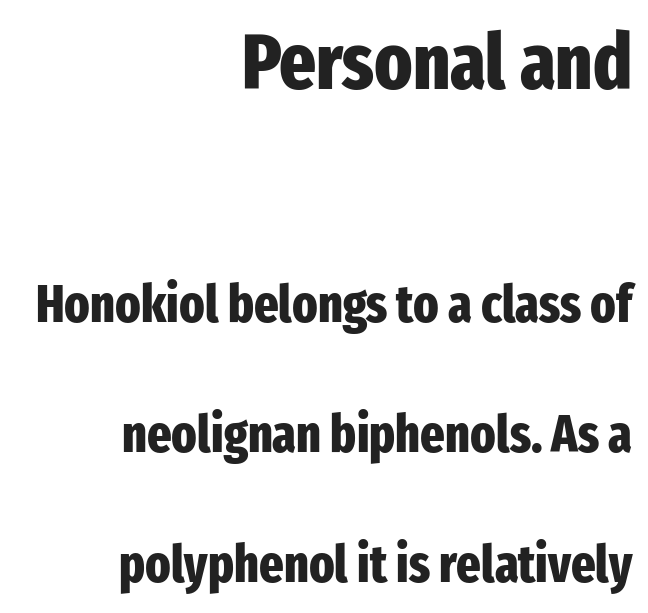
{"serif": "no", "italic": "no", "bold": "yes", "weight": "heavy", "width": "condensed", "stroke_contrast": "low", "x_height": "medium", "monospaced": "no", "underline": "no", "align": "right", "line_spacing": "loose", "line_spacing_ratio": 2.5, "letter_spacing": "normal", "letter_spacing_em": 0.0, "larger_block": "first", "size_ratio": 1.5, "glyph_px": 78}
